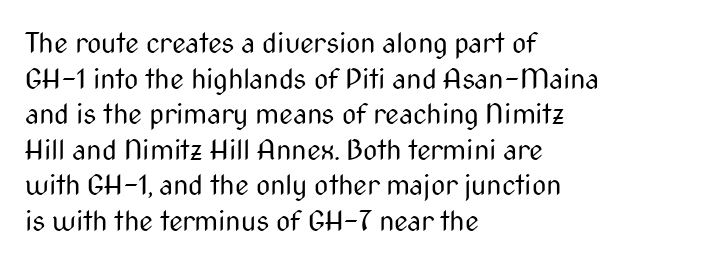
Q: Is the text bold? A: No.
Q: Is the text italic (slanted)? A: No, it is upright.
Q: Is the typeface a serif or a sans-serif typeface? A: Sans-serif.
Q: Is the text underlined? A: No.
Q: How is the paragraph aligned? A: Left-aligned.
Q: Is the spacing between letters normal or unusually wide? A: Normal.
Q: Is the spacing between lines tight, normal or loose? A: Normal.
Q: Width (condensed, normal, or wide)? A: Condensed.
Q: Stroke contrast? A: Medium.
Q: x-height? A: Medium.
Q: Monospaced? A: No.
